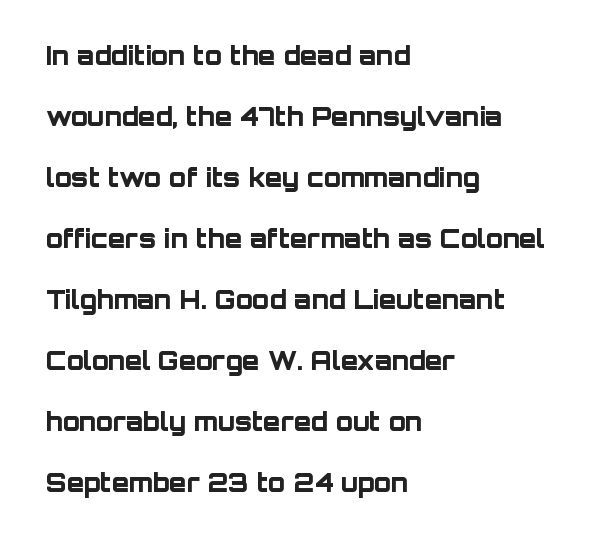
Q: Is the text bold? A: Yes.
Q: Is the text italic (slanted)? A: No, it is upright.
Q: Is the text underlined? A: No.
Q: How is the paragraph aligned? A: Left-aligned.
Q: Is the spacing between letters normal or unusually wide? A: Normal.
Q: Is the spacing between lines tight, normal or loose? A: Loose.
